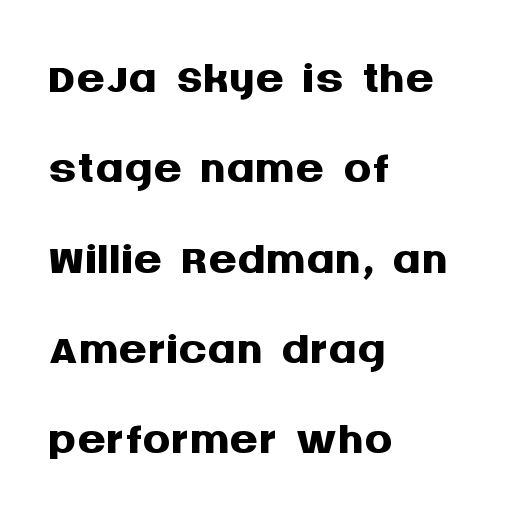
{"serif": "no", "italic": "no", "bold": "yes", "weight": "semibold", "width": "normal", "stroke_contrast": "medium", "x_height": "large", "monospaced": "no", "underline": "no", "align": "left", "line_spacing": "normal", "line_spacing_ratio": 1.29, "letter_spacing": "normal", "letter_spacing_em": 0.0, "glyph_px": 70}
